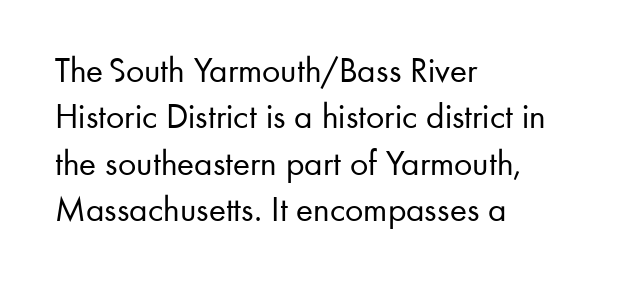
Q: Is the text bold? A: No.
Q: Is the text italic (slanted)? A: No, it is upright.
Q: Is the typeface a serif or a sans-serif typeface? A: Sans-serif.
Q: Is the text underlined? A: No.
Q: How is the paragraph aligned? A: Left-aligned.
Q: Is the spacing between letters normal or unusually wide? A: Normal.
Q: Is the spacing between lines tight, normal or loose? A: Normal.
Q: Width (condensed, normal, or wide)? A: Normal.
Q: Stroke contrast? A: Low.
Q: x-height? A: Small.
Q: Monospaced? A: No.
